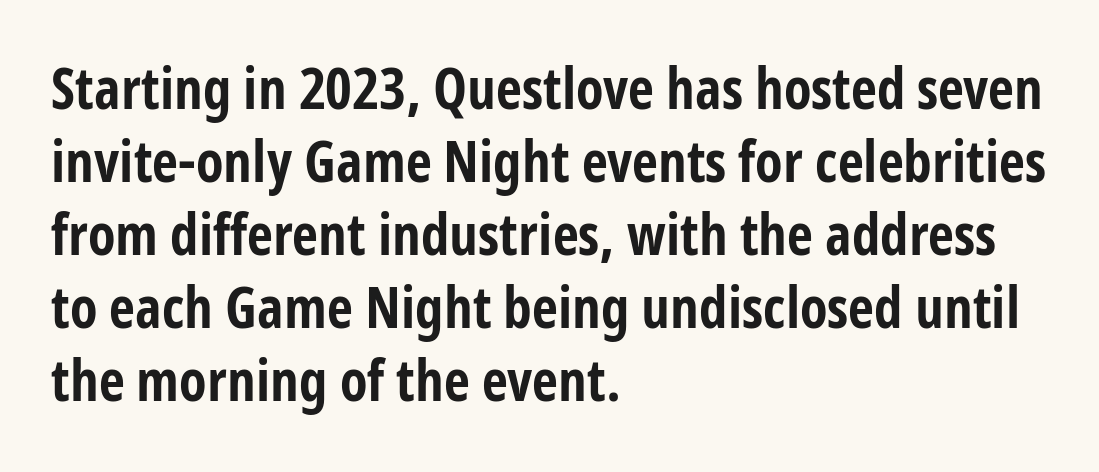
{"serif": "no", "italic": "no", "bold": "yes", "weight": "bold", "width": "condensed", "stroke_contrast": "low", "x_height": "medium", "monospaced": "no", "underline": "no", "align": "left", "line_spacing": "normal", "line_spacing_ratio": 1.28, "letter_spacing": "normal", "letter_spacing_em": 0.0, "glyph_px": 57}
